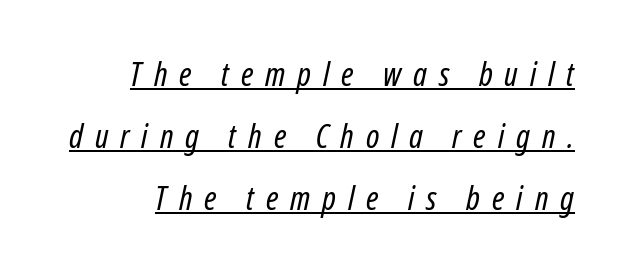
{"italic": "yes", "lean": "right", "slant_degrees": 12, "bold": "no", "weight": "regular", "width": "condensed", "stroke_contrast": "low", "x_height": "medium", "monospaced": "no", "underline": "yes", "align": "right", "line_spacing_ratio": 1.88, "letter_spacing": "wide", "letter_spacing_em": 0.36, "glyph_px": 33}
